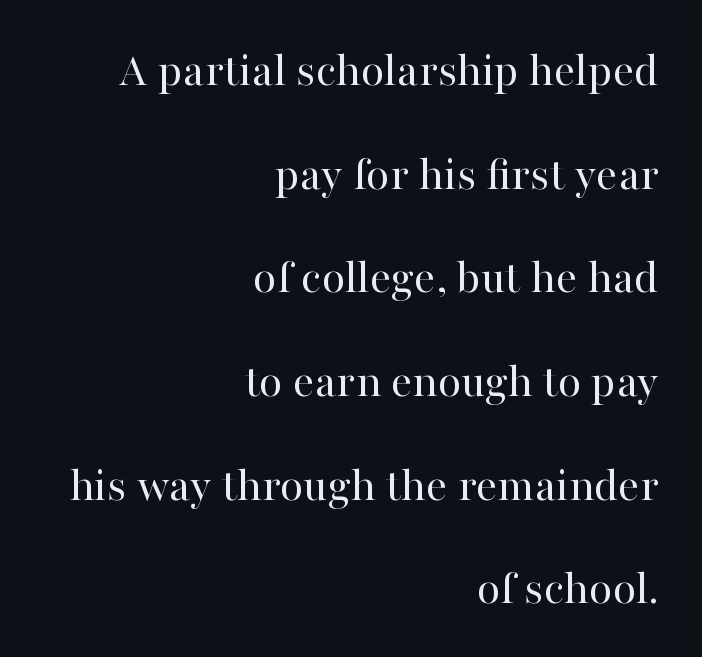
{"serif": "yes", "italic": "no", "bold": "no", "weight": "regular", "width": "normal", "stroke_contrast": "high", "x_height": "medium", "monospaced": "no", "underline": "no", "align": "right", "line_spacing": "loose", "line_spacing_ratio": 2.16, "letter_spacing": "normal", "letter_spacing_em": 0.0, "glyph_px": 48}
